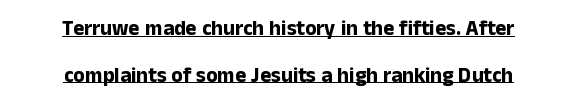
What's the leading like? Stretched, with rows far apart. Line starts and ends both wander, symmetrically. Characters remain perfectly vertical along every line. Letter spacing: default.
